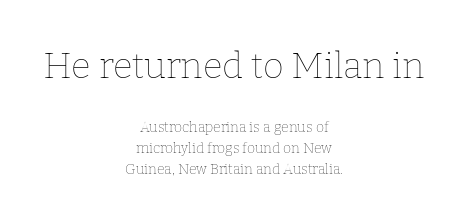
Q: Is the text bold? A: No.
Q: Is the text italic (slanted)? A: No, it is upright.
Q: Is the text underlined? A: No.
Q: How is the paragraph aligned? A: Centered.
Q: Is the spacing between letters normal or unusually wide? A: Normal.
Q: Is the spacing between lines tight, normal or loose? A: Normal.
Q: Which block of text is set in a larger size, the first (top) or the second (bottom)? A: The first (top) one.
Q: Width (condensed, normal, or wide)? A: Normal.
Q: Stroke contrast? A: Low.
Q: x-height? A: Medium.
Q: Monospaced? A: No.
